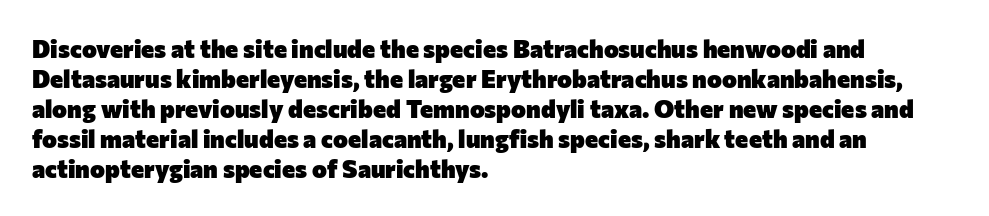
Q: Is the text bold? A: Yes.
Q: Is the text italic (slanted)? A: No, it is upright.
Q: Is the text underlined? A: No.
Q: How is the paragraph aligned? A: Left-aligned.
Q: Is the spacing between letters normal or unusually wide? A: Normal.
